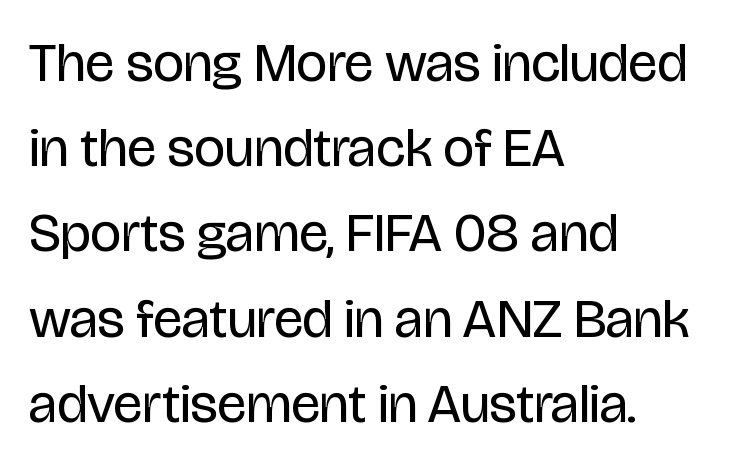
{"serif": "no", "italic": "no", "bold": "no", "weight": "regular", "width": "condensed", "stroke_contrast": "low", "x_height": "large", "monospaced": "no", "underline": "no", "align": "left", "line_spacing": "normal", "line_spacing_ratio": 1.55, "letter_spacing": "normal", "letter_spacing_em": 0.0, "glyph_px": 55}
